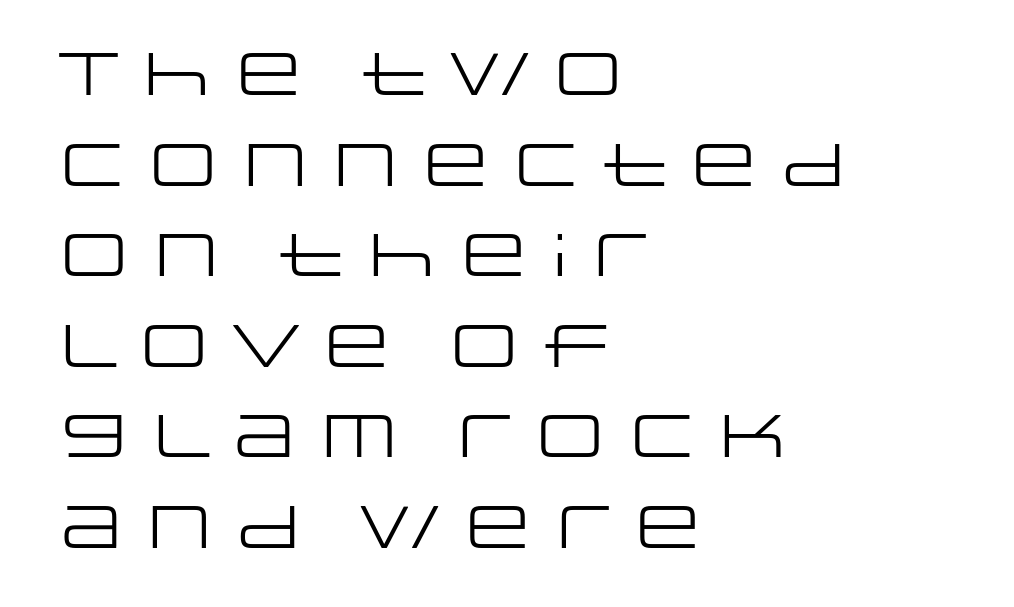
Q: Is the text bold? A: No.
Q: Is the text italic (slanted)? A: No, it is upright.
Q: Is the typeface a serif or a sans-serif typeface? A: Sans-serif.
Q: Is the text underlined? A: No.
Q: How is the paragraph aligned? A: Left-aligned.
Q: Is the spacing between letters normal or unusually wide? A: Normal.
Q: Is the spacing between lines tight, normal or loose? A: Normal.
Q: Width (condensed, normal, or wide)? A: Wide.
Q: Stroke contrast? A: Low.
Q: x-height? A: Large.
Q: Monospaced? A: No.
